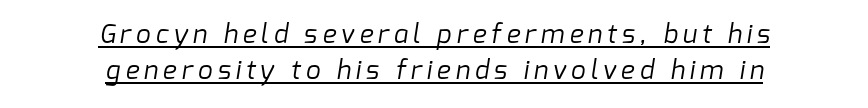
Beneath each row of characters lies a ruled line. Typeset on center — no edge is straight. Weight: not bold — regular or lighter. Compared with typical paragraphs, the rows here are spaced about the same.
